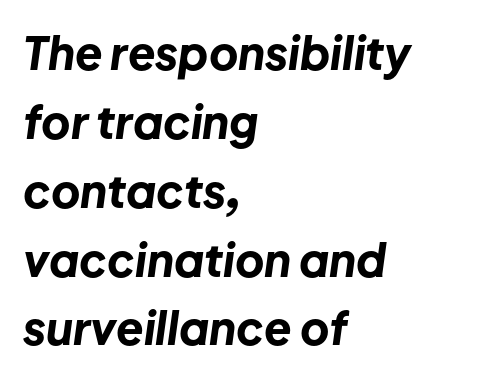
The image shows 45 px bold type, italic (leaning right); set left-aligned, normal line spacing (1.53x), normal letter spacing, not underlined; low stroke contrast and a medium x-height.
